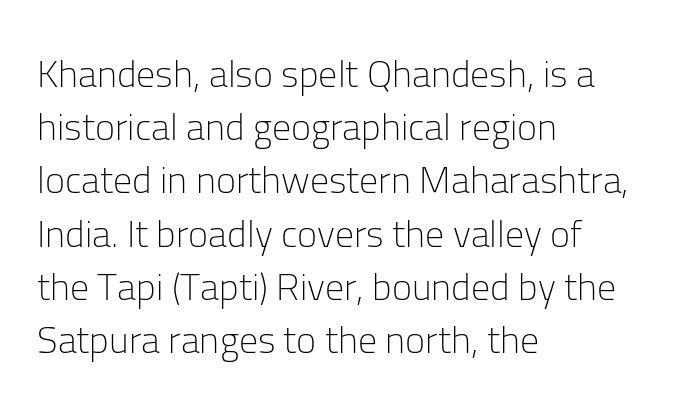
{"serif": "no", "italic": "no", "bold": "no", "weight": "light", "width": "normal", "stroke_contrast": "low", "x_height": "medium", "monospaced": "no", "underline": "no", "align": "left", "line_spacing": "normal", "line_spacing_ratio": 1.4, "letter_spacing": "normal", "letter_spacing_em": 0.0, "glyph_px": 38}
